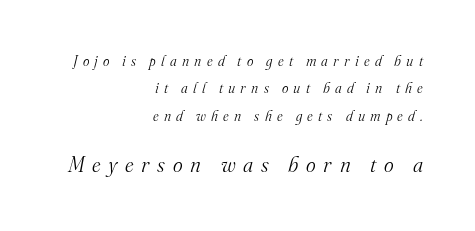
The image shows 21 px text type, italic (leaning right); set right-aligned, loose line spacing (1.96x), unusually wide letter spacing (+0.37 em), not underlined; the second (bottom) block is 1.5x larger.
